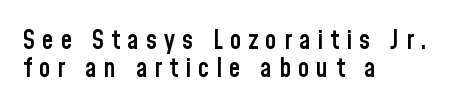
{"italic": "no", "bold": "semi", "underline": "no", "align": "left", "line_spacing": "tight", "line_spacing_ratio": 1.09, "letter_spacing": "wide", "letter_spacing_em": 0.27, "glyph_px": 26}
